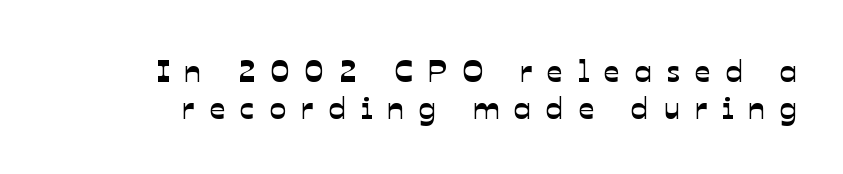
{"serif": "no", "width": "normal", "stroke_contrast": "low", "x_height": "medium", "monospaced": "no", "underline": "no", "line_spacing_ratio": 1.18, "letter_spacing": "wide", "letter_spacing_em": 0.48, "glyph_px": 31}
